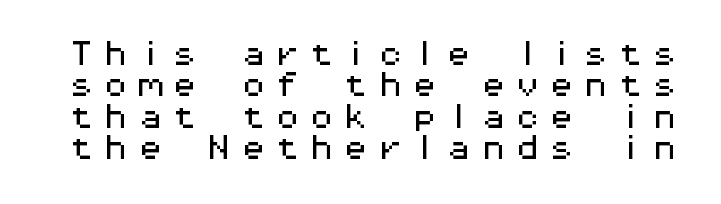
The type sits square on the baseline with zero lean. Display-style spreading of the glyphs; the letterfit is very open. Descender tails drop into unmarked territory.
